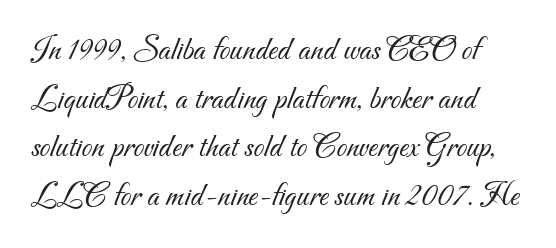
The image shows 34 px light sans-serif type; set normal line spacing (1.43x), normal letter spacing, not underlined; medium stroke contrast and a small x-height.
